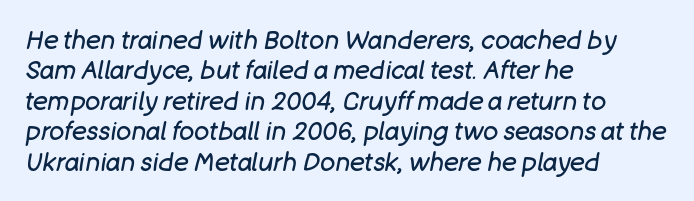
Stems here are at most as thick as an everyday book face. The string is rendered with underlining switched off. Every character sits at an angle, as italics do. Words appear dense and cohesive because spacing is normal. The compositor pushed each line to the left boundary.
